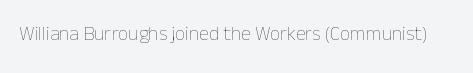
Q: Is the text bold? A: No.
Q: Is the text italic (slanted)? A: No, it is upright.
Q: Is the text underlined? A: No.
Q: Is the spacing between letters normal or unusually wide? A: Normal.
